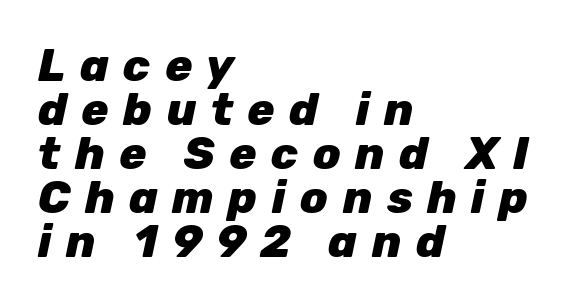
{"italic": "yes", "lean": "right", "slant_degrees": 12, "bold": "yes", "weight": "heavy", "width": "normal", "stroke_contrast": "low", "x_height": "medium", "monospaced": "no", "underline": "no", "align": "left", "line_spacing": "tight", "line_spacing_ratio": 0.98, "letter_spacing": "wide", "letter_spacing_em": 0.32, "glyph_px": 45}
